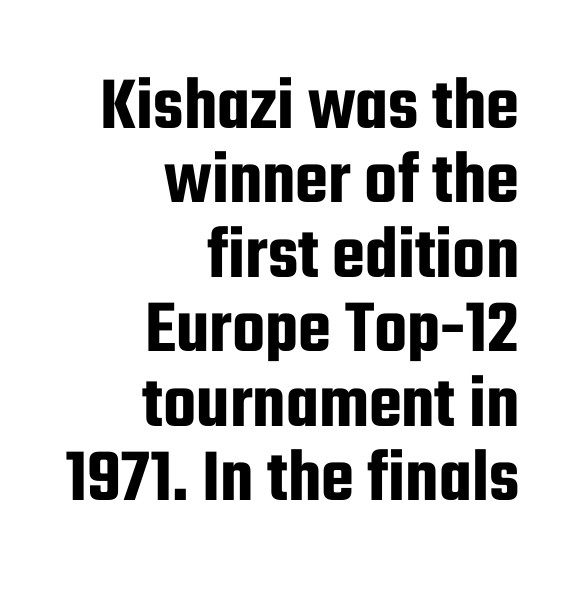
Here the designer chose a conventional face with non-uniform glyph widths. The text was rendered using a sans face with plain stroke endings. Posture: upright roman. Compared with typical body copy, the letter spacing here is the same. Any mark beneath the type? The region is blank.
